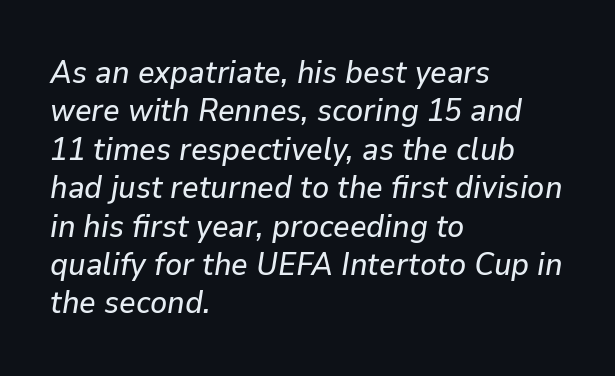
The image shows 32 px text type, italic (leaning right); set left-aligned, line spacing 1.2x, normal letter spacing, not underlined; low stroke contrast and a medium x-height.
